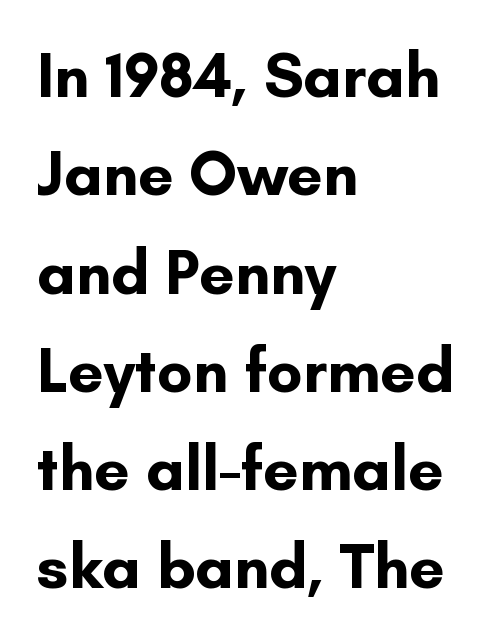
The letters advance in unequal steps, a hallmark of proportional type. Weight: bold. The foot of each line stays bare and open. Caption: standard tracking, unaltered. A roman cut, with each character standing at attention. To sum up the face: it is a sans, with no serifs.
